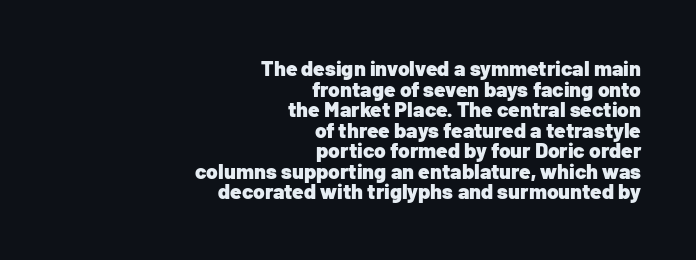
The image shows 21 px bold type, upright; set right-aligned, tight line spacing (0.98x), normal letter spacing, not underlined.
